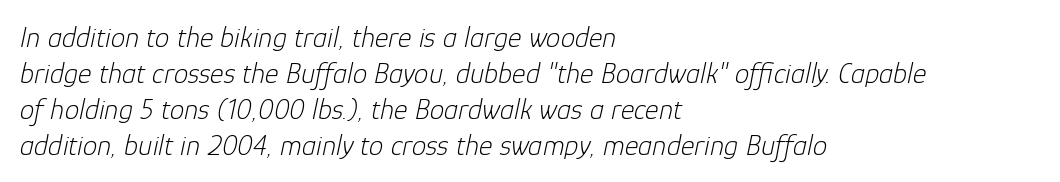
The passage shown leans; its letterforms are oblique. No chunkiness to these letters — they're not bold. Underlining? Definitely not there. Caption: standard tracking, unaltered. A student would call this left alignment; a typographer would say flush left, rag right. A typesetter would call this proportional, since set widths differ per character.
